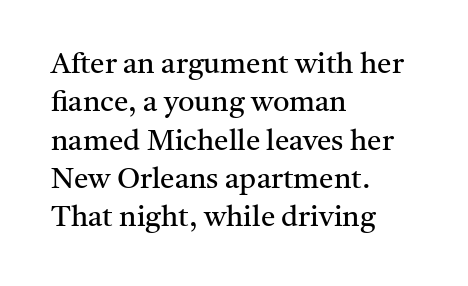
Q: Is the text bold? A: No.
Q: Is the text italic (slanted)? A: No, it is upright.
Q: Is the typeface a serif or a sans-serif typeface? A: Serif.
Q: Is the text underlined? A: No.
Q: How is the paragraph aligned? A: Left-aligned.
Q: Is the spacing between letters normal or unusually wide? A: Normal.
Q: Is the spacing between lines tight, normal or loose? A: Normal.
Q: Width (condensed, normal, or wide)? A: Normal.
Q: Stroke contrast? A: Medium.
Q: x-height? A: Medium.
Q: Monospaced? A: No.
